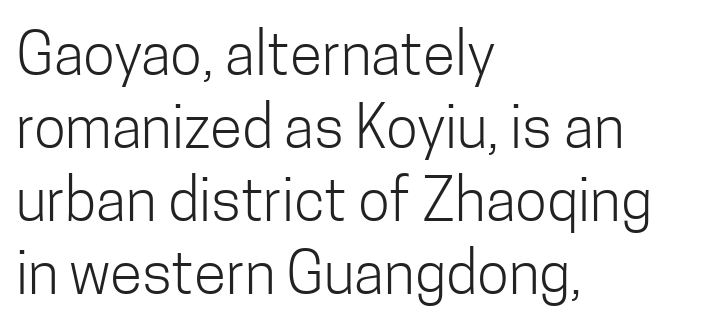
The image shows 59 px light, condensed sans-serif type, upright; set left-aligned, line spacing 1.24x, normal letter spacing, not underlined; low stroke contrast and a medium x-height.
